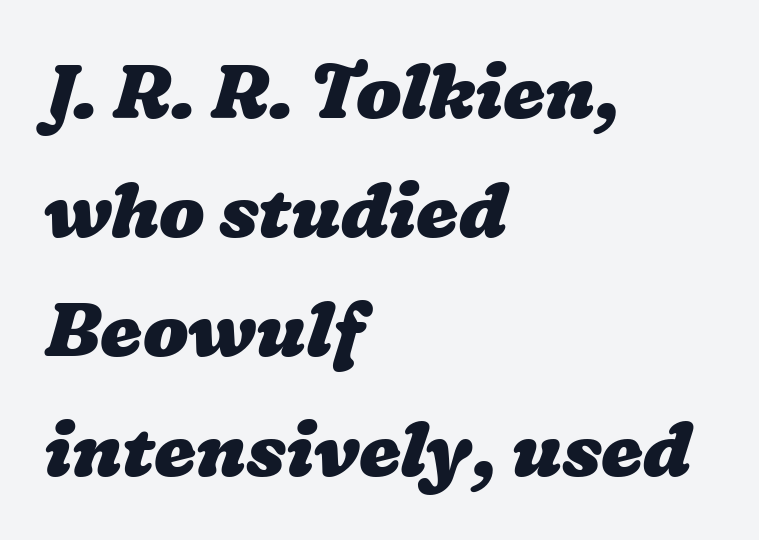
Each line starts at the same left margin while the right side varies. Leading matches the norm, producing a regular column. Proportional: the letters do not fall into vertical columns. Each glyph is drawn with heavy, bold strokes.
